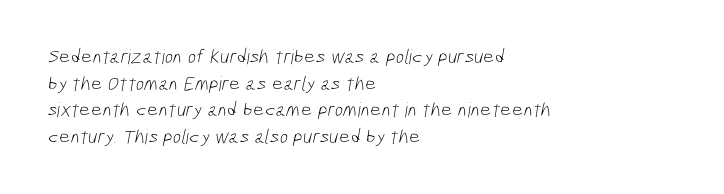
{"bold": "no", "underline": "no", "align": "left", "line_spacing": "normal", "line_spacing_ratio": 1.33, "letter_spacing": "normal", "letter_spacing_em": 0.0, "glyph_px": 20}
